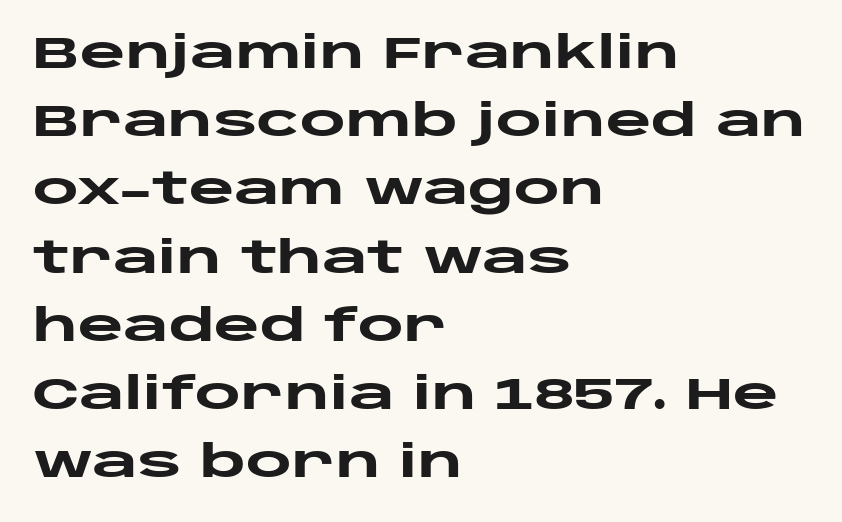
Q: Is the text bold? A: Yes.
Q: Is the text italic (slanted)? A: No, it is upright.
Q: Is the typeface a serif or a sans-serif typeface? A: Sans-serif.
Q: Is the text underlined? A: No.
Q: How is the paragraph aligned? A: Left-aligned.
Q: Is the spacing between letters normal or unusually wide? A: Normal.
Q: Is the spacing between lines tight, normal or loose? A: Normal.
Q: Width (condensed, normal, or wide)? A: Wide.
Q: Stroke contrast? A: Low.
Q: x-height? A: Large.
Q: Monospaced? A: No.
